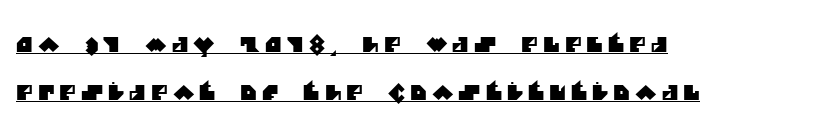
Line beginnings align vertically; line endings do not. Tracking value appears strongly positive — letters spread wide. The space between consecutive lines is lavish. The lettering is marked with a stroke running underneath it.
